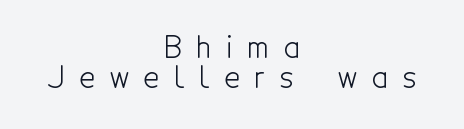
Q: Is the text bold? A: No.
Q: Is the text italic (slanted)? A: No, it is upright.
Q: Is the typeface a serif or a sans-serif typeface? A: Sans-serif.
Q: Is the text underlined? A: No.
Q: How is the paragraph aligned? A: Centered.
Q: Is the spacing between letters normal or unusually wide? A: Unusually wide.
Q: Is the spacing between lines tight, normal or loose? A: Tight.
Q: Width (condensed, normal, or wide)? A: Condensed.
Q: x-height? A: Medium.
Q: Monospaced? A: No.
